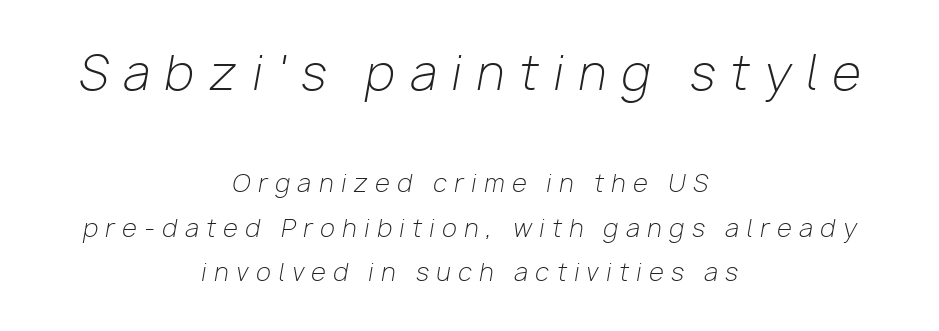
The image shows 47 px light type, italic (leaning right); set centered, line spacing 1.86x, unusually wide letter spacing (+0.32 em), not underlined; the first (top) block is 1.96x larger; low stroke contrast and a medium x-height.
